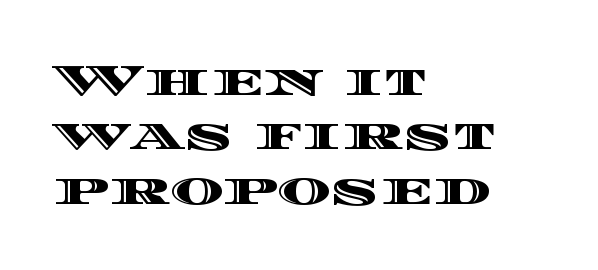
{"italic": "no", "width": "wide", "x_height": "large", "monospaced": "no", "underline": "no", "align": "left", "line_spacing_ratio": 1.21, "letter_spacing": "normal", "letter_spacing_em": 0.0, "glyph_px": 45}
